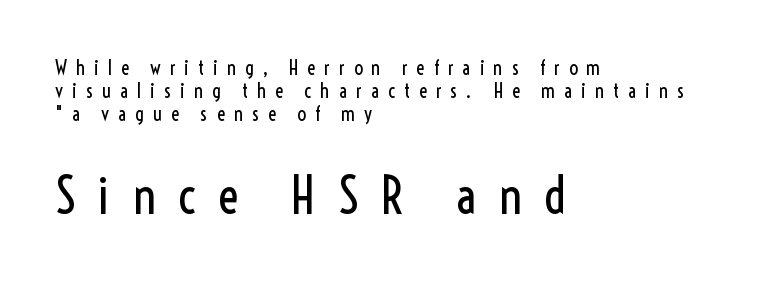
The image shows 50 px regular-weight, condensed sans-serif type, upright; set left-aligned, tight line spacing (1.15x), unusually wide letter spacing (+0.43 em), not underlined; the second (bottom) block is 2.5x larger; a medium x-height.
